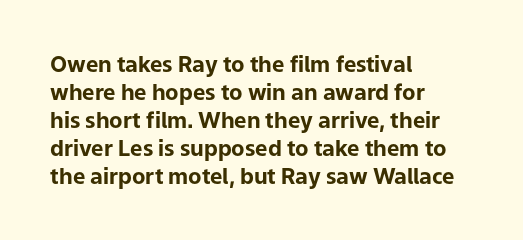
Q: Is the text bold? A: Yes.
Q: Is the text italic (slanted)? A: No, it is upright.
Q: Is the text underlined? A: No.
Q: How is the paragraph aligned? A: Left-aligned.
Q: Is the spacing between letters normal or unusually wide? A: Normal.
Q: Is the spacing between lines tight, normal or loose? A: Normal.
